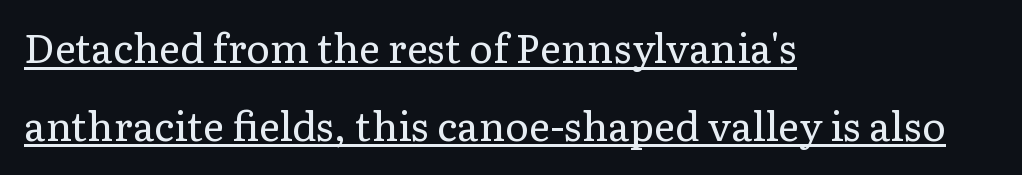
Decoration check: the copy is underlined. When letters stand straight like this, we call the style roman or upright. The lines in this sample share a left origin and differ only in where they stop. Is the type heavy? It reads as light-to-regular instead. The designer went with a serif here, giving each stem small feet. The space between consecutive lines is lavish.
